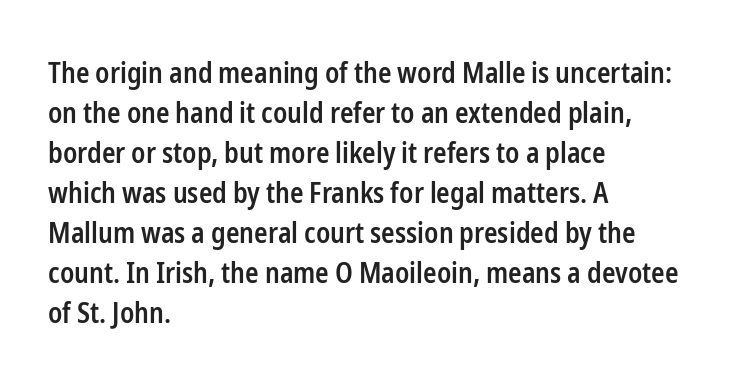
Q: Is the text bold? A: Semi-bold.
Q: Is the text italic (slanted)? A: No, it is upright.
Q: Is the typeface a serif or a sans-serif typeface? A: Sans-serif.
Q: Is the text underlined? A: No.
Q: How is the paragraph aligned? A: Left-aligned.
Q: Is the spacing between letters normal or unusually wide? A: Normal.
Q: Is the spacing between lines tight, normal or loose? A: Normal.
Q: Width (condensed, normal, or wide)? A: Condensed.
Q: Stroke contrast? A: Low.
Q: x-height? A: Medium.
Q: Monospaced? A: No.
